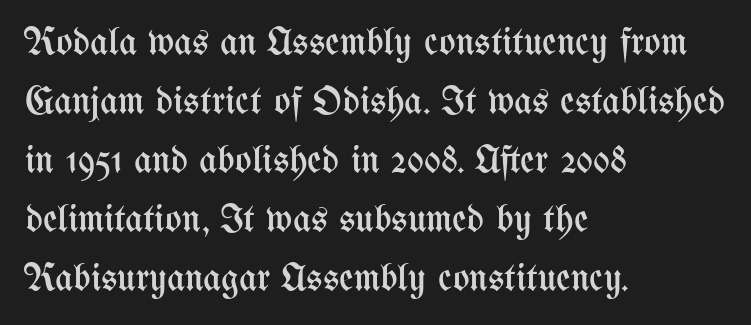
{"italic": "no", "bold": "no", "weight": "regular", "width": "condensed", "stroke_contrast": "medium", "x_height": "medium", "monospaced": "no", "underline": "no", "align": "left", "line_spacing": "normal", "line_spacing_ratio": 1.51, "letter_spacing": "normal", "letter_spacing_em": 0.0, "glyph_px": 39}
